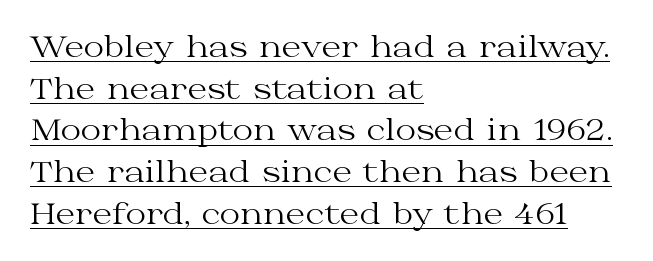
The rendering uses the underline text-decoration. Evenly set lines give the paragraph a standard silhouette. The paragraph shown leans on its left margin. Notice how the stems are strictly vertical — no italics here. Ink coverage per letter is moderate at most.
